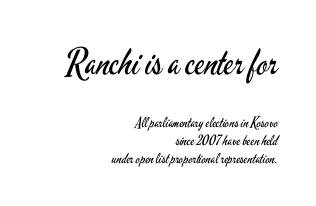
The image shows 36 px regular-weight, condensed sans-serif type; set right-aligned, normal line spacing (1.28x), normal letter spacing, not underlined; the first (top) block is 2.57x larger; low stroke contrast and a small x-height.
